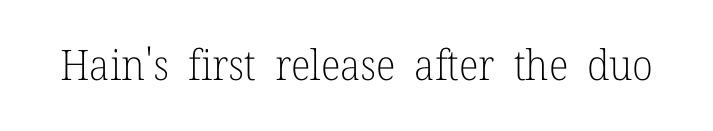
Stem width sits at or under what a default text font uses. Spacing verdict: proportional, widths tailored to each character. The foot of each line stays bare and open. These lines were composed using upright roman letters. No extra tracking has been applied to these lines. The glyphs in this specimen are seriffed.
